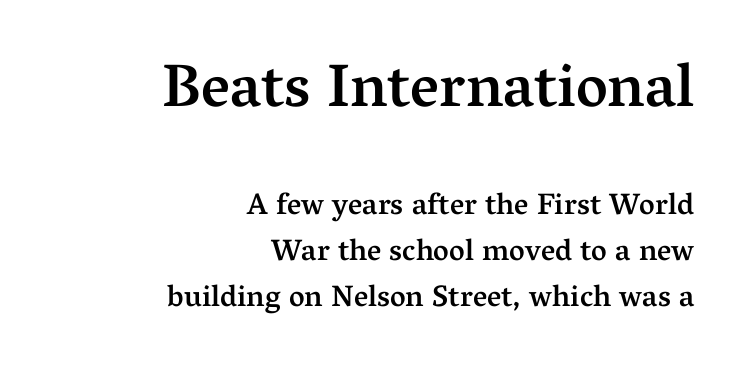
The image shows 61 px semibold serif type, upright; set right-aligned, normal line spacing (1.54x), normal letter spacing, not underlined; the first (top) block is 2.03x larger; medium stroke contrast and a medium x-height.
